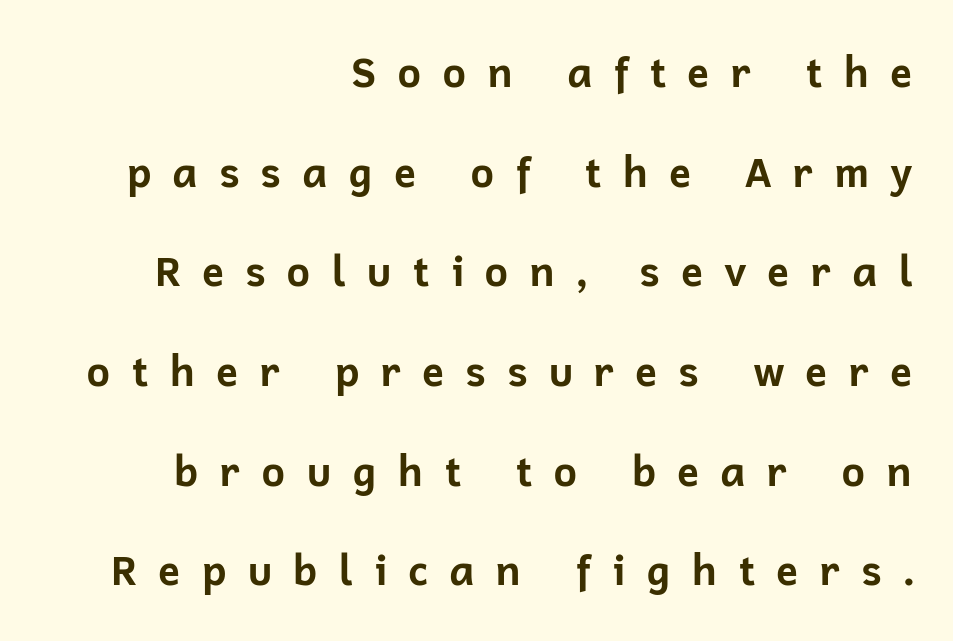
{"serif": "no", "italic": "no", "bold": "yes", "weight": "bold", "width": "normal", "stroke_contrast": "low", "x_height": "medium", "monospaced": "no", "underline": "no", "align": "right", "line_spacing": "loose", "line_spacing_ratio": 2.43, "letter_spacing": "wide", "letter_spacing_em": 0.49, "glyph_px": 41}
